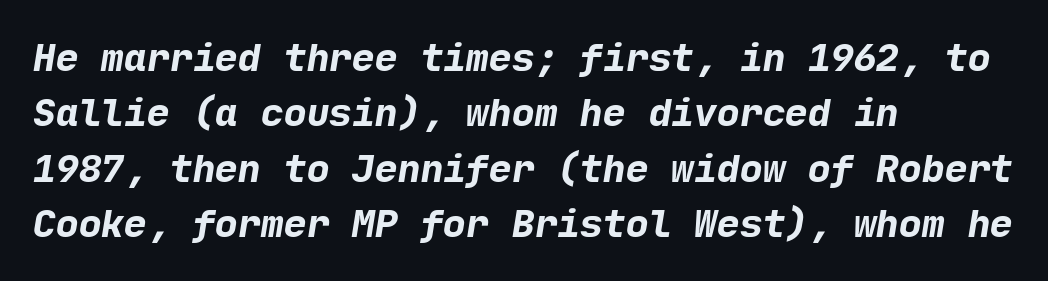
{"serif": "no", "bold": "yes", "weight": "bold", "width": "normal", "stroke_contrast": "low", "x_height": "medium", "underline": "no", "align": "left", "line_spacing": "normal", "line_spacing_ratio": 1.46, "letter_spacing": "normal", "letter_spacing_em": 0.0, "glyph_px": 38}
